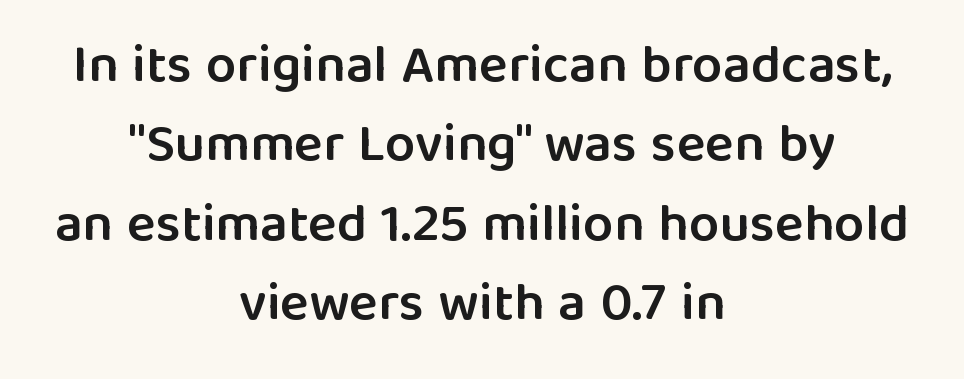
{"serif": "no", "italic": "no", "bold": "semi", "weight": "semibold", "width": "normal", "stroke_contrast": "low", "x_height": "medium", "monospaced": "no", "underline": "no", "align": "center", "line_spacing": "normal", "line_spacing_ratio": 1.47, "letter_spacing": "normal", "letter_spacing_em": 0.0, "glyph_px": 54}
